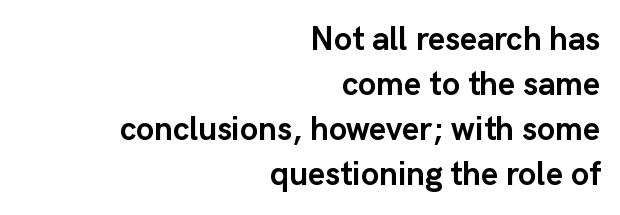
{"serif": "no", "italic": "no", "bold": "yes", "weight": "semibold", "width": "normal", "stroke_contrast": "low", "x_height": "medium", "monospaced": "no", "underline": "no", "align": "right", "line_spacing": "normal", "line_spacing_ratio": 1.36, "letter_spacing": "normal", "letter_spacing_em": 0.0, "glyph_px": 33}
